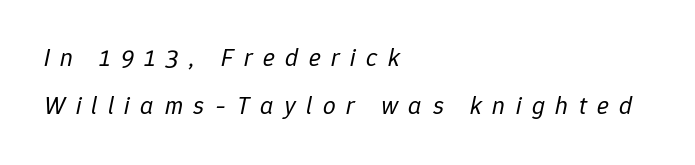
Compared with ordinary roman type, these characters are visibly tilted. Regarding leading, the lines here are spaced well apart. The passage is arranged the way most books set body copy — flush left. Letter spacing: wide.
